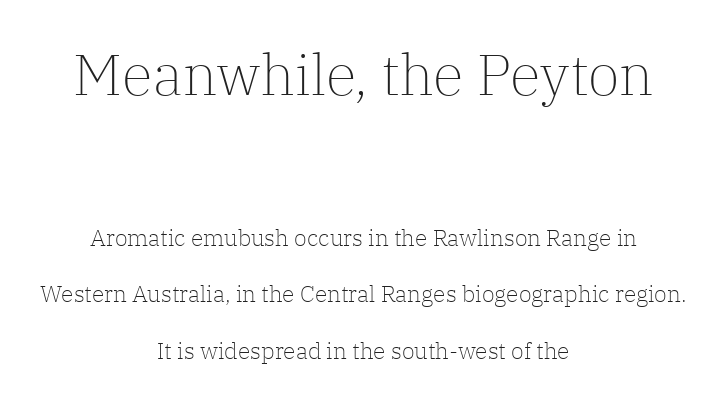
Q: Is the text bold? A: No.
Q: Is the text italic (slanted)? A: No, it is upright.
Q: Is the typeface a serif or a sans-serif typeface? A: Serif.
Q: Is the text underlined? A: No.
Q: How is the paragraph aligned? A: Centered.
Q: Is the spacing between letters normal or unusually wide? A: Normal.
Q: Is the spacing between lines tight, normal or loose? A: Loose.
Q: Which block of text is set in a larger size, the first (top) or the second (bottom)? A: The first (top) one.
Q: Width (condensed, normal, or wide)? A: Normal.
Q: Stroke contrast? A: Low.
Q: x-height? A: Medium.
Q: Monospaced? A: No.
